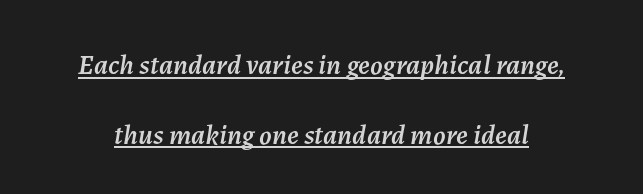
Q: Is the text italic (slanted)? A: Yes, it leans right by about 7 degrees.
Q: Is the text underlined? A: Yes.
Q: Is the spacing between letters normal or unusually wide? A: Normal.
Q: Is the spacing between lines tight, normal or loose? A: Loose.
Q: Width (condensed, normal, or wide)? A: Normal.
Q: Stroke contrast? A: Medium.
Q: x-height? A: Medium.
Q: Monospaced? A: No.
